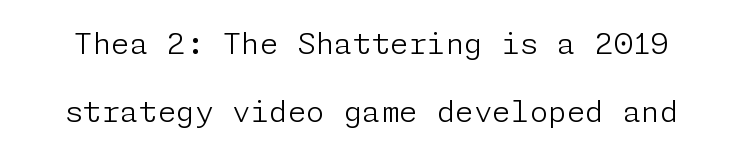
{"serif": "no", "italic": "no", "bold": "no", "weight": "light", "width": "normal", "stroke_contrast": "low", "x_height": "medium", "underline": "no", "line_spacing": "loose", "line_spacing_ratio": 2.27, "letter_spacing": "normal", "letter_spacing_em": 0.0, "glyph_px": 30}
